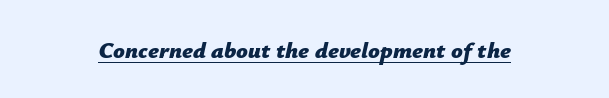
{"italic": "yes", "lean": "right", "slant_degrees": 12, "bold": "yes", "underline": "yes", "letter_spacing": "normal", "letter_spacing_em": 0.0, "glyph_px": 23}
